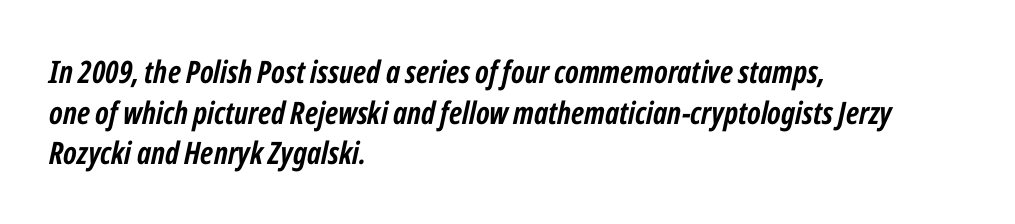
{"italic": "yes", "lean": "right", "slant_degrees": 12, "bold": "yes", "weight": "semibold", "width": "condensed", "stroke_contrast": "low", "x_height": "medium", "monospaced": "no", "underline": "no", "align": "left", "line_spacing": "normal", "line_spacing_ratio": 1.31, "letter_spacing": "normal", "letter_spacing_em": 0.0, "glyph_px": 31}
